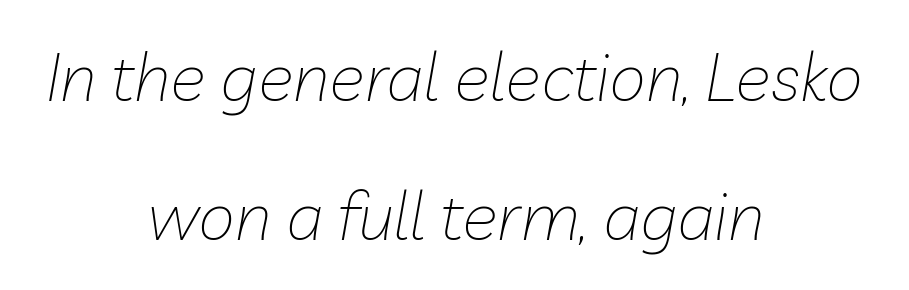
The image shows 67 px thin type, italic (leaning right); set centered, loose line spacing (2.07x), normal letter spacing, not underlined; low stroke contrast and a medium x-height.
